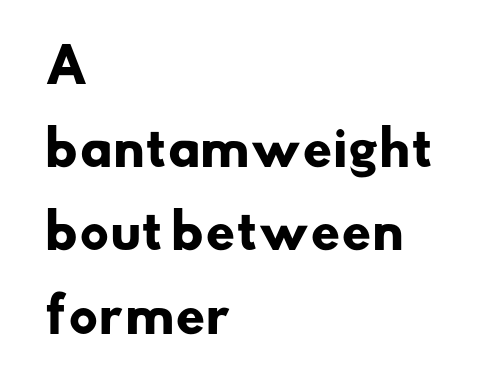
Q: Is the text bold? A: Yes.
Q: Is the typeface a serif or a sans-serif typeface? A: Sans-serif.
Q: Is the text underlined? A: No.
Q: How is the paragraph aligned? A: Left-aligned.
Q: Is the spacing between letters normal or unusually wide? A: Normal.
Q: Width (condensed, normal, or wide)? A: Normal.
Q: Stroke contrast? A: Low.
Q: x-height? A: Small.
Q: Monospaced? A: No.
